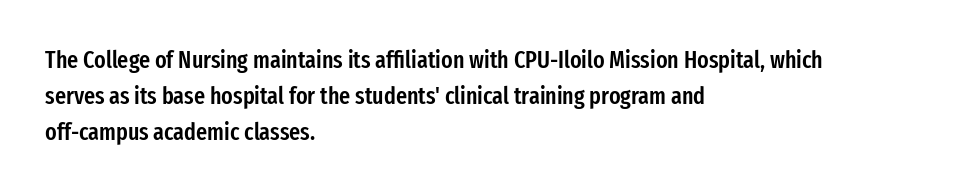
{"italic": "no", "bold": "semi", "underline": "no", "align": "left", "line_spacing": "normal", "line_spacing_ratio": 1.49, "letter_spacing": "normal", "letter_spacing_em": 0.0, "glyph_px": 24}
